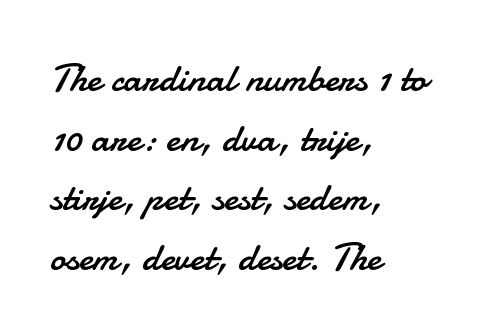
{"serif": "no", "bold": "no", "weight": "regular", "width": "normal", "stroke_contrast": "low", "x_height": "small", "monospaced": "no", "underline": "no", "align": "left", "line_spacing": "normal", "line_spacing_ratio": 1.49, "letter_spacing": "normal", "letter_spacing_em": 0.0, "glyph_px": 40}
